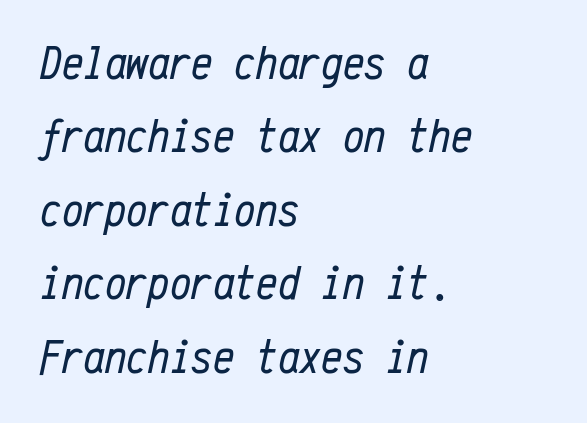
Q: Is the text bold? A: No.
Q: Is the text italic (slanted)? A: Yes, it leans right by about 12 degrees.
Q: Is the text underlined? A: No.
Q: How is the paragraph aligned? A: Left-aligned.
Q: Is the spacing between letters normal or unusually wide? A: Normal.
Q: Is the spacing between lines tight, normal or loose? A: Normal.
Q: Width (condensed, normal, or wide)? A: Condensed.
Q: Stroke contrast? A: Low.
Q: x-height? A: Medium.
Q: Monospaced? A: Yes.
